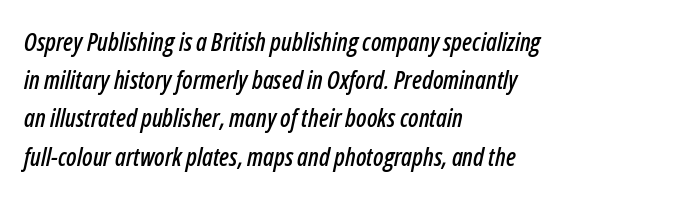
{"italic": "yes", "lean": "right", "slant_degrees": 12, "underline": "no", "align": "left", "line_spacing": "normal", "line_spacing_ratio": 1.53, "letter_spacing": "normal", "letter_spacing_em": 0.0, "glyph_px": 25}
